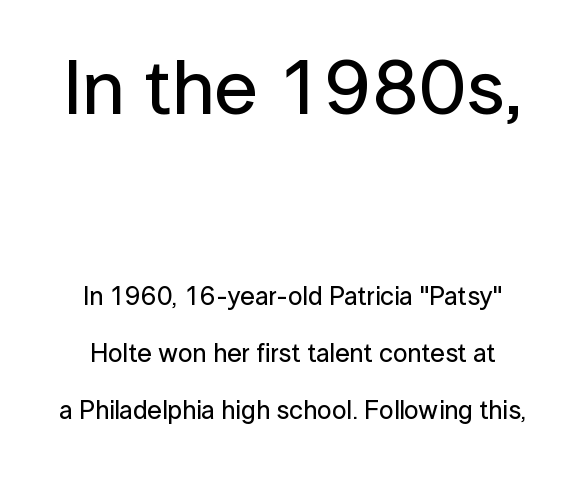
Q: Is the text italic (slanted)? A: No, it is upright.
Q: Is the typeface a serif or a sans-serif typeface? A: Sans-serif.
Q: Is the text underlined? A: No.
Q: Is the spacing between letters normal or unusually wide? A: Normal.
Q: Is the spacing between lines tight, normal or loose? A: Loose.
Q: Which block of text is set in a larger size, the first (top) or the second (bottom)? A: The first (top) one.
Q: Width (condensed, normal, or wide)? A: Normal.
Q: Stroke contrast? A: Low.
Q: x-height? A: Medium.
Q: Monospaced? A: No.
